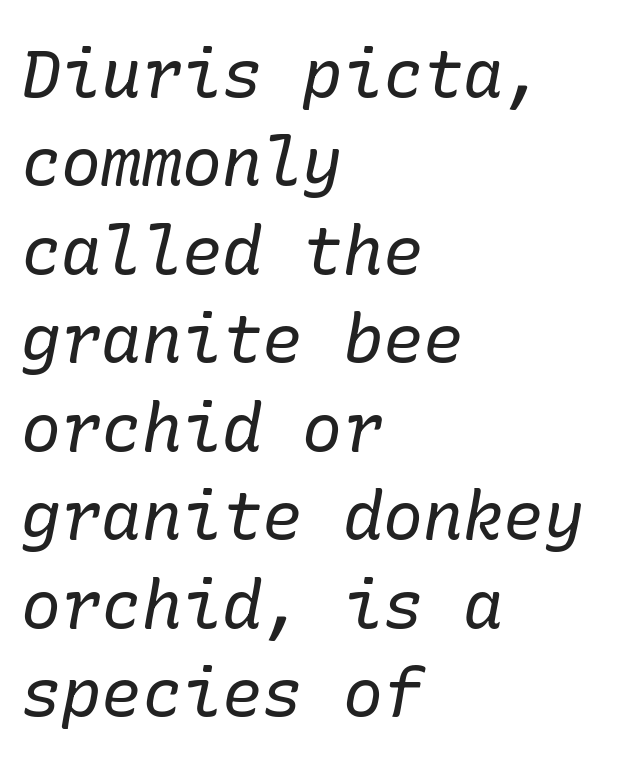
{"italic": "yes", "lean": "right", "slant_degrees": 10, "bold": "no", "weight": "regular", "width": "normal", "stroke_contrast": "low", "x_height": "medium", "underline": "no", "align": "left", "line_spacing": "normal", "line_spacing_ratio": 1.32, "letter_spacing": "normal", "letter_spacing_em": 0.0, "glyph_px": 67}
